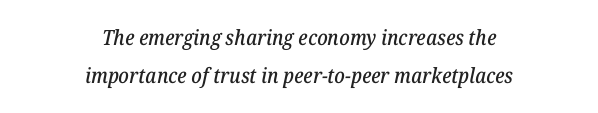
The image shows 21 px text type, italic (leaning right); set centered, line spacing 1.81x, normal letter spacing, not underlined.
